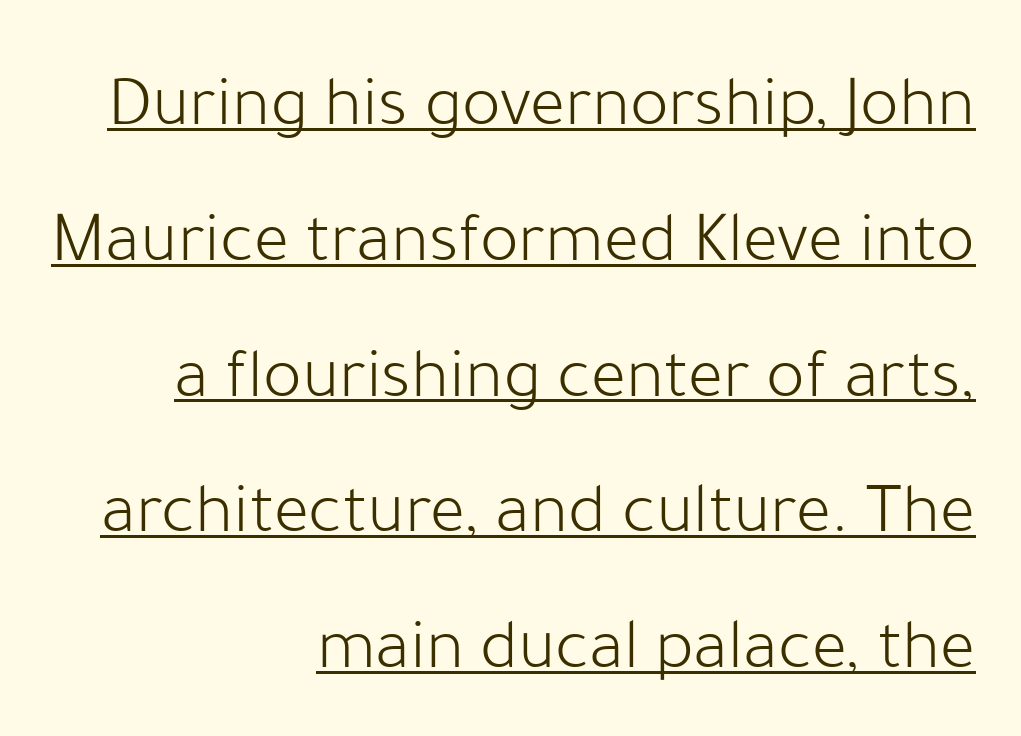
Q: Is the text bold? A: No.
Q: Is the text italic (slanted)? A: No, it is upright.
Q: Is the typeface a serif or a sans-serif typeface? A: Sans-serif.
Q: Is the text underlined? A: Yes.
Q: How is the paragraph aligned? A: Right-aligned.
Q: Is the spacing between letters normal or unusually wide? A: Normal.
Q: Width (condensed, normal, or wide)? A: Normal.
Q: Stroke contrast? A: Low.
Q: x-height? A: Medium.
Q: Monospaced? A: No.
